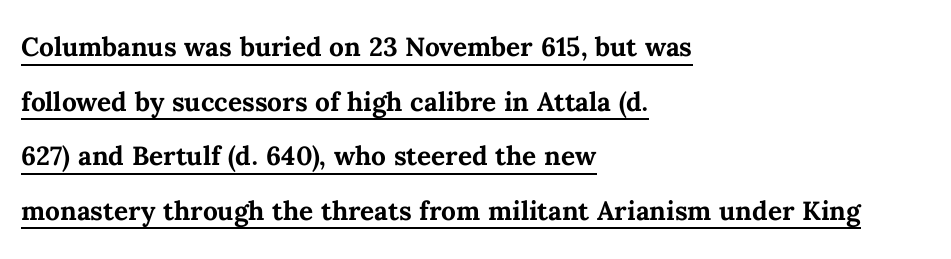
The image shows 35 px semibold type, upright; set left-aligned, normal line spacing (1.56x), normal letter spacing, underlined; medium stroke contrast and a medium x-height.
